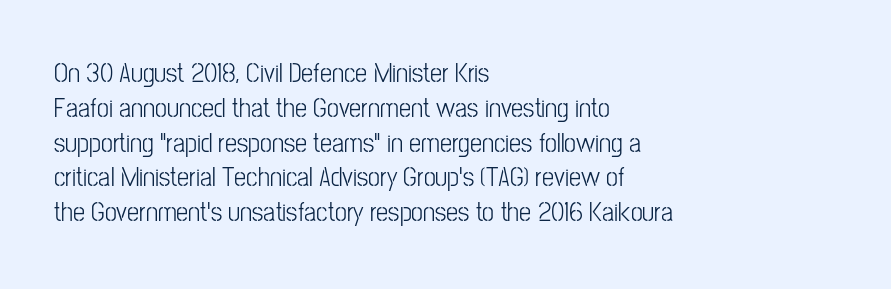
Q: Is the text italic (slanted)? A: No, it is upright.
Q: Is the text underlined? A: No.
Q: How is the paragraph aligned? A: Left-aligned.
Q: Is the spacing between letters normal or unusually wide? A: Normal.
Q: Is the spacing between lines tight, normal or loose? A: Normal.
